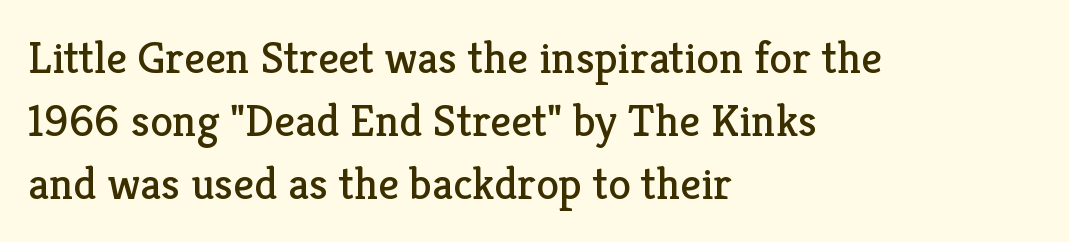
{"serif": "yes", "italic": "no", "bold": "no", "weight": "regular", "width": "normal", "stroke_contrast": "low", "x_height": "medium", "monospaced": "no", "underline": "no", "align": "left", "line_spacing": "normal", "line_spacing_ratio": 1.37, "letter_spacing": "normal", "letter_spacing_em": 0.0, "glyph_px": 46}
